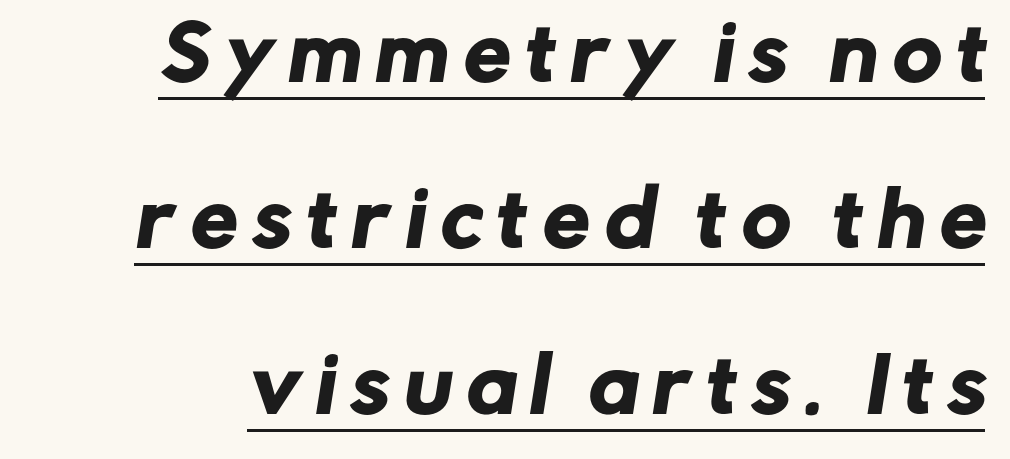
The image shows 74 px sans-serif type; set loose line spacing (2.24x), unusually wide letter spacing (+0.21 em), underlined; low stroke contrast and a medium x-height.
